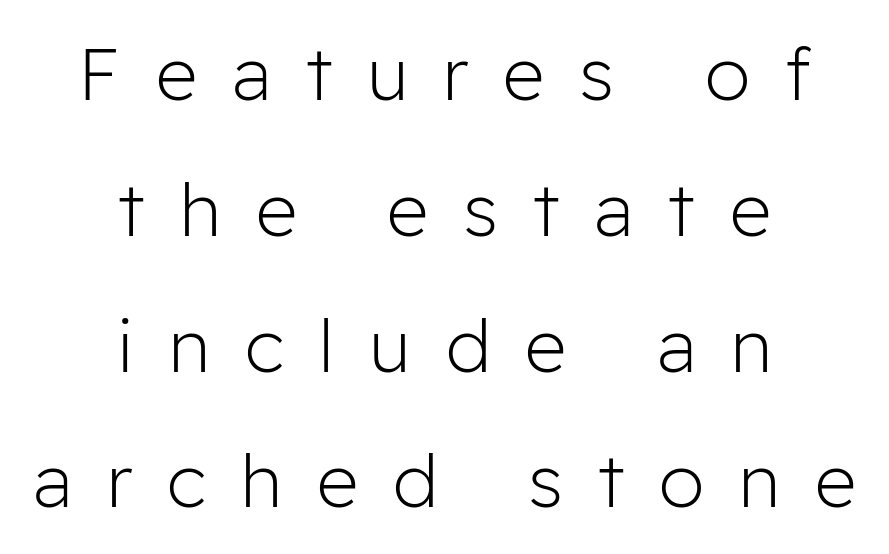
The image shows 73 px light sans-serif type, upright; set centered, line spacing 1.86x, unusually wide letter spacing (+0.48 em), not underlined; low stroke contrast and a medium x-height.
